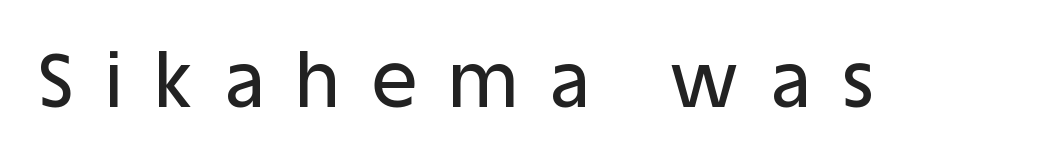
The image shows 75 px sans-serif type, upright; set unusually wide letter spacing (+0.43 em), not underlined; low stroke contrast and a large x-height.
